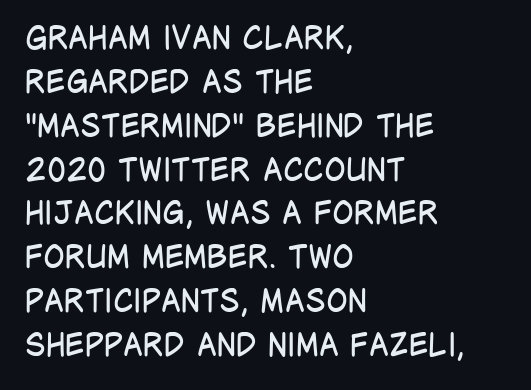
{"serif": "no", "italic": "no", "bold": "no", "weight": "regular", "width": "condensed", "stroke_contrast": "low", "x_height": "large", "monospaced": "no", "underline": "no", "align": "left", "line_spacing": "normal", "line_spacing_ratio": 1.37, "letter_spacing": "normal", "letter_spacing_em": 0.0, "glyph_px": 32}
